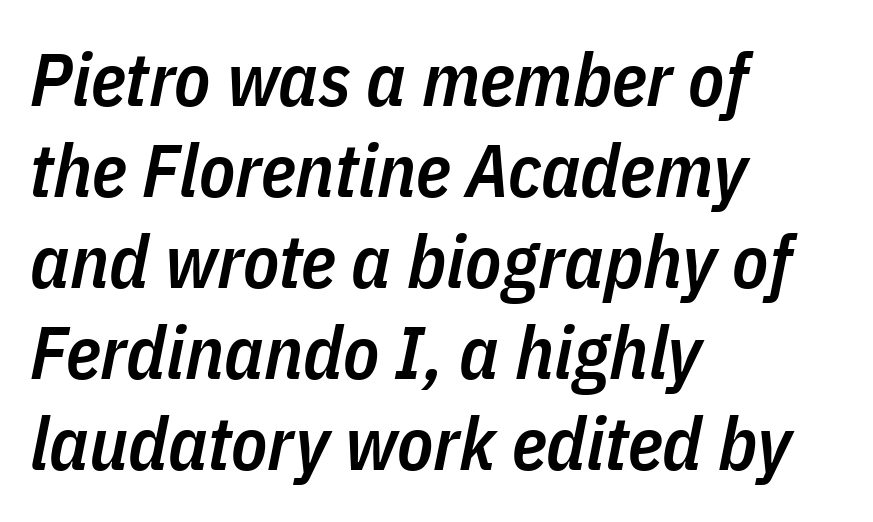
Q: Is the text bold? A: Semi-bold.
Q: Is the text italic (slanted)? A: Yes, it leans right by about 11 degrees.
Q: Is the text underlined? A: No.
Q: How is the paragraph aligned? A: Left-aligned.
Q: Is the spacing between letters normal or unusually wide? A: Normal.
Q: Width (condensed, normal, or wide)? A: Condensed.
Q: Stroke contrast? A: Low.
Q: x-height? A: Medium.
Q: Monospaced? A: No.
